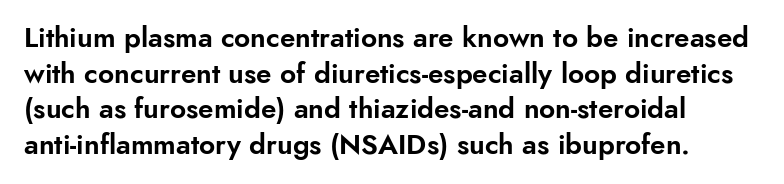
The image shows 28 px sans-serif type, upright; set left-aligned, normal line spacing (1.27x), normal letter spacing, not underlined; low stroke contrast and a small x-height.
